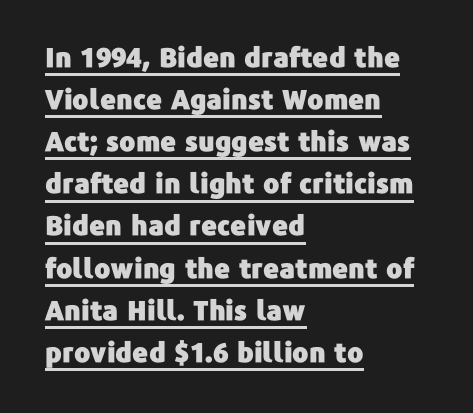
The image shows 27 px text type, upright; set left-aligned, normal line spacing (1.56x), normal letter spacing, underlined.
